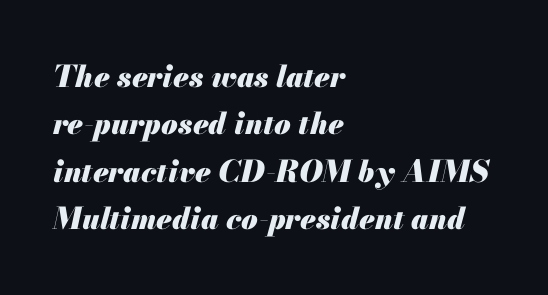
The image shows 30 px heavy type, italic (leaning right); set left-aligned, normal line spacing (1.58x), normal letter spacing, not underlined; medium stroke contrast and a small x-height.
